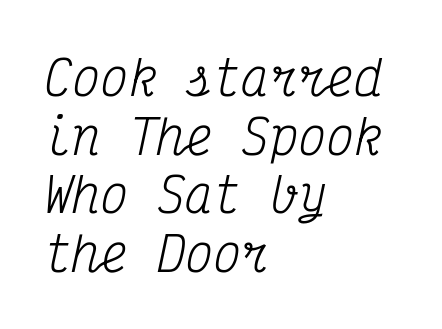
The text block is weighted toward the left margin, trailing off unevenly rightward. Note the uniform advance width — an 'i' takes as much space as an 'm'. The string is rendered with underlining switched off. Ink coverage per letter is moderate at most.
